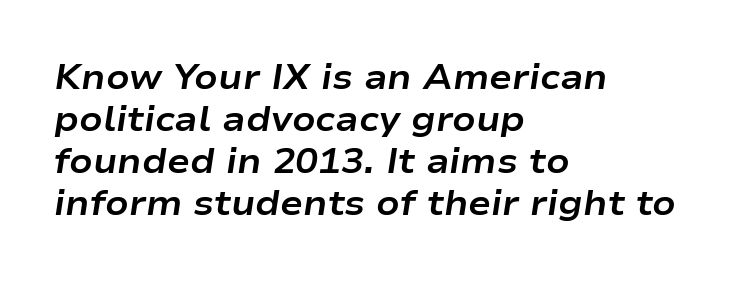
The image shows 34 px bold, wide type, italic (leaning right); set left-aligned, line spacing 1.24x, normal letter spacing, not underlined; low stroke contrast and a medium x-height.
